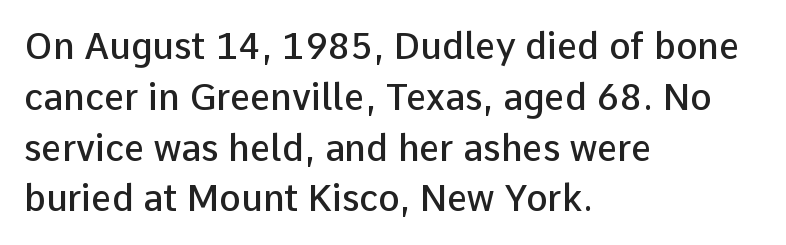
The image shows 36 px semibold sans-serif type, upright; set left-aligned, normal line spacing (1.41x), normal letter spacing, not underlined; low stroke contrast and a medium x-height.
